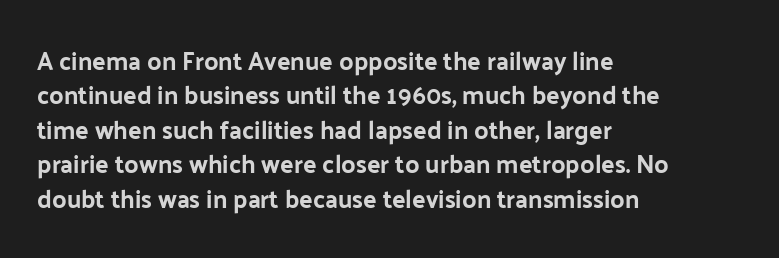
The image shows 25 px text type, upright; set left-aligned, normal line spacing (1.38x), normal letter spacing, not underlined.
